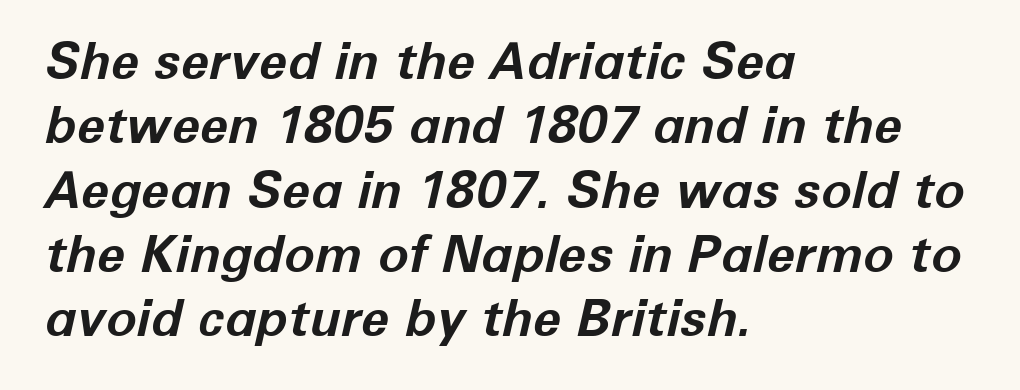
The image shows 51 px bold type, italic (leaning right); set left-aligned, normal line spacing (1.26x), normal letter spacing, not underlined; low stroke contrast and a medium x-height.
